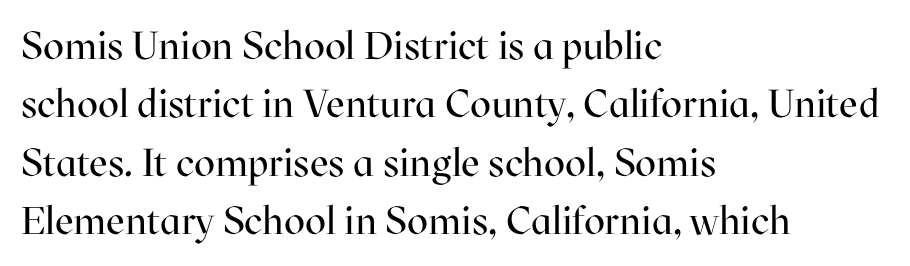
The image shows 39 px regular-weight serif type, upright; set left-aligned, normal line spacing (1.5x), normal letter spacing, not underlined; high stroke contrast and a medium x-height.
